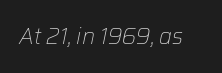
Q: Is the text bold? A: No.
Q: Is the text italic (slanted)? A: Yes, it leans right by about 12 degrees.
Q: Is the text underlined? A: No.
Q: Is the spacing between letters normal or unusually wide? A: Normal.
